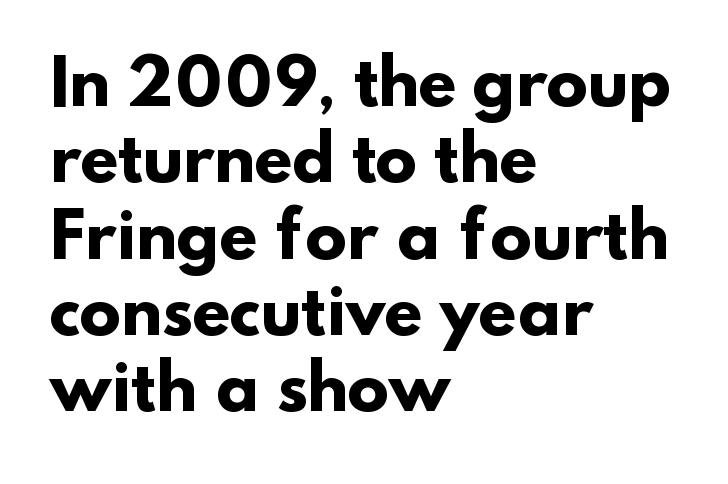
As a designer I'd log this as weight 700, bold. The lines in this sample share a left origin and differ only in where they stop. The passage shown has conventional tracking throughout. Varying glyph widths throughout — classic text-font behaviour. Check under the words: just untouched page.
